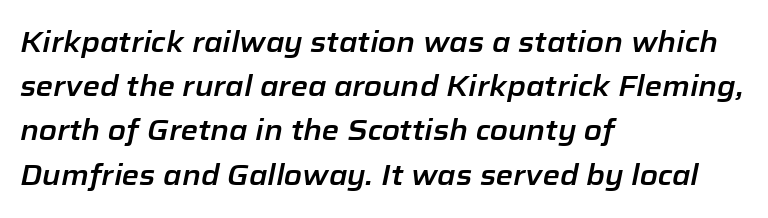
Q: Is the text italic (slanted)? A: Yes, it leans right by about 12 degrees.
Q: Is the text underlined? A: No.
Q: How is the paragraph aligned? A: Left-aligned.
Q: Is the spacing between letters normal or unusually wide? A: Normal.
Q: Is the spacing between lines tight, normal or loose? A: Normal.
Q: Width (condensed, normal, or wide)? A: Normal.
Q: Stroke contrast? A: Low.
Q: x-height? A: Medium.
Q: Monospaced? A: No.
